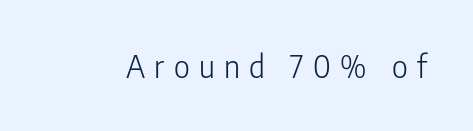
In terms of posture, this sample is upright. Underline: absent. Substantial extra tracking has been applied to these lines. Stroke thickness stays within the range of a standard reading face or lighter.
